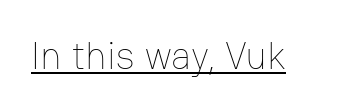
These characters rest on top of a visible drawn line. Do the characters align in a grid? No, the font is proportional. A typesetter would mark this as roman, not italic. Think standard paragraph weight, or any step lighter than that. The face used here is rendered with its standard letterfit.
